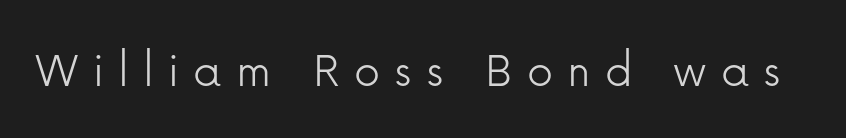
{"serif": "no", "italic": "no", "bold": "no", "weight": "light", "width": "normal", "stroke_contrast": "low", "x_height": "medium", "monospaced": "no", "underline": "no", "letter_spacing": "wide", "letter_spacing_em": 0.27, "glyph_px": 52}
